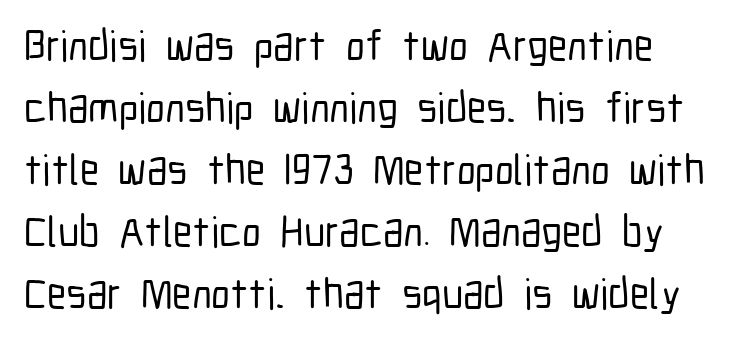
Interline gaps are of average width in this sample. Nobody drew a line under any word here. Check where the strokes stop: nothing finishes them off — pure sans. Proportional: the letters do not fall into vertical columns. What stands out about the letter spacing? Nothing — it is the standard amount. The typography opts for an upright posture over an oblique one.
